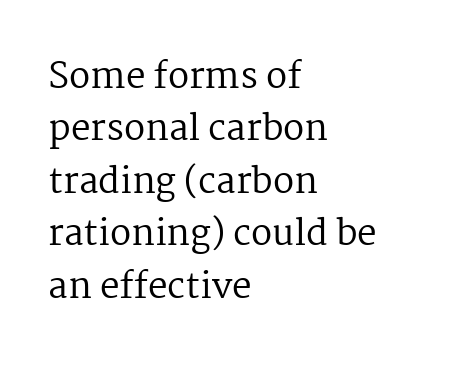
Stem width sits at or under what a default text font uses. Students, note that the glyphs here touch the page at normal intervals. The letters stand straight up with perfectly vertical stems. Quick note: underline off. Leading: standard.
